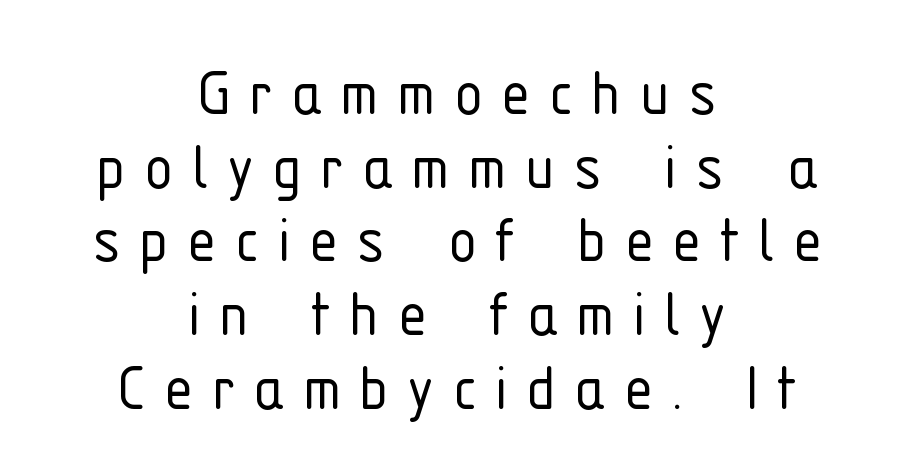
The type is letterspaced generously, with wide tracking. Underlining? Definitely not there. Do the letters lean? They stand straight. Line spacing here is tight. Ink coverage per letter is moderate at most. The paragraph shown floats in the horizontal middle.
